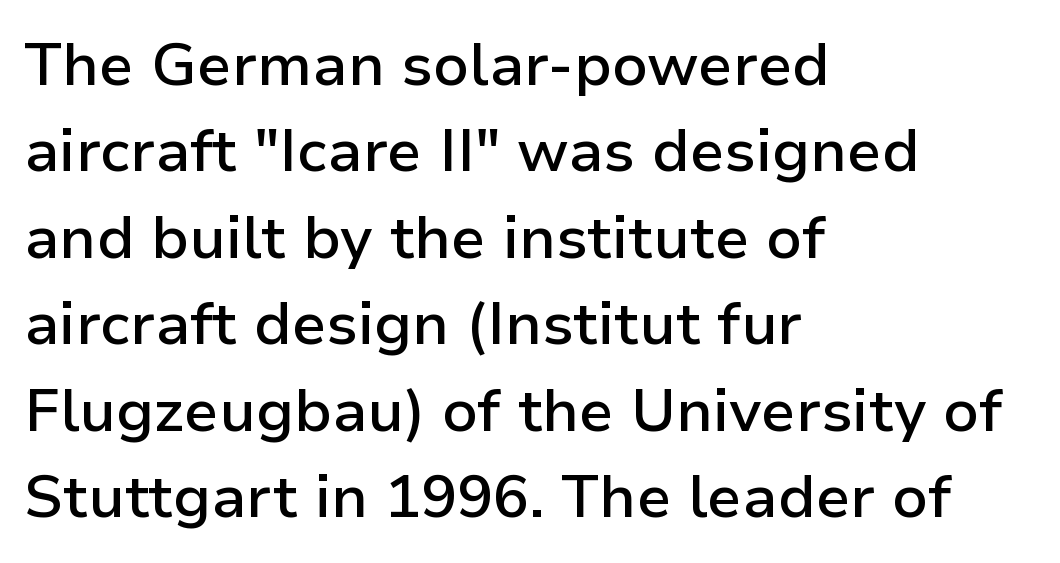
The passage shown is typed in a proportional face where columns would drift. Baseline-to-baseline distance is the conventional proportion of letter height. Look at the bottom of the vertical strokes: they stop flat, with no serifs. Weight: semibold (demi). Observe the ordinary spacing: letters are neighbours, not strangers.
